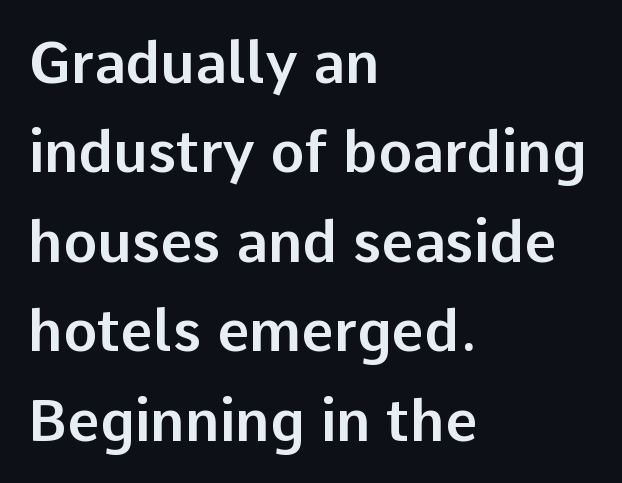
The image shows 57 px sans-serif type, upright; set left-aligned, normal line spacing (1.57x), normal letter spacing, not underlined; low stroke contrast and a medium x-height.
